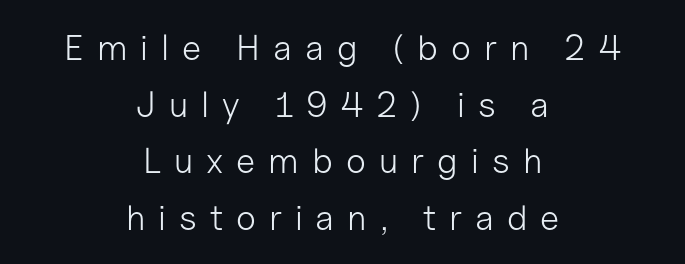
No letter is thick-stroked: the sample isn't bold. Does the type have serifs? No, each stem ends abruptly. Tall strokes in this sample are plumb rather than angled. These lines stack symmetrically, like a column narrowing and widening about its center. Words appear elongated and porous because spacing is wide. These lines are rendered in a variable-pitch font.
